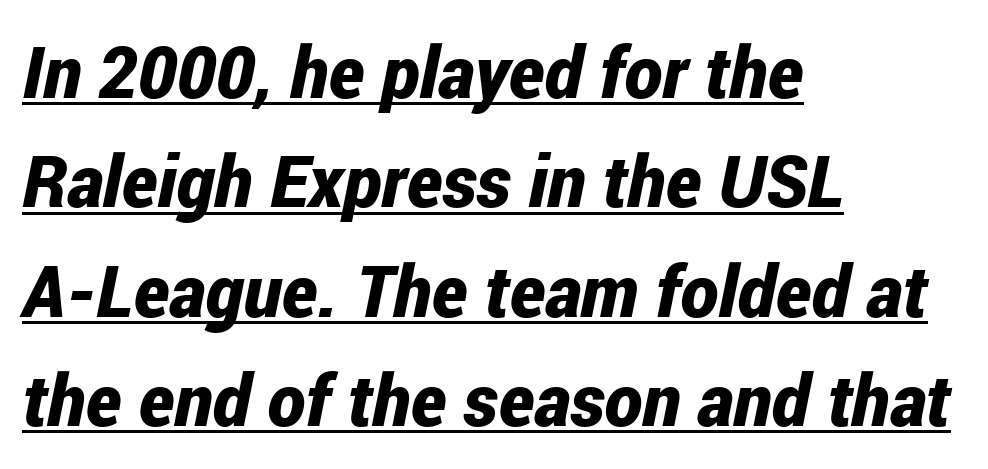
Designer's note — italics engaged. The sample's only ornament is a line tracing under the words. The leading is moderate, giving the passage an even texture. The compositor pushed each line to the left boundary. Inter-character spacing is left at the font's built-in metrics.
